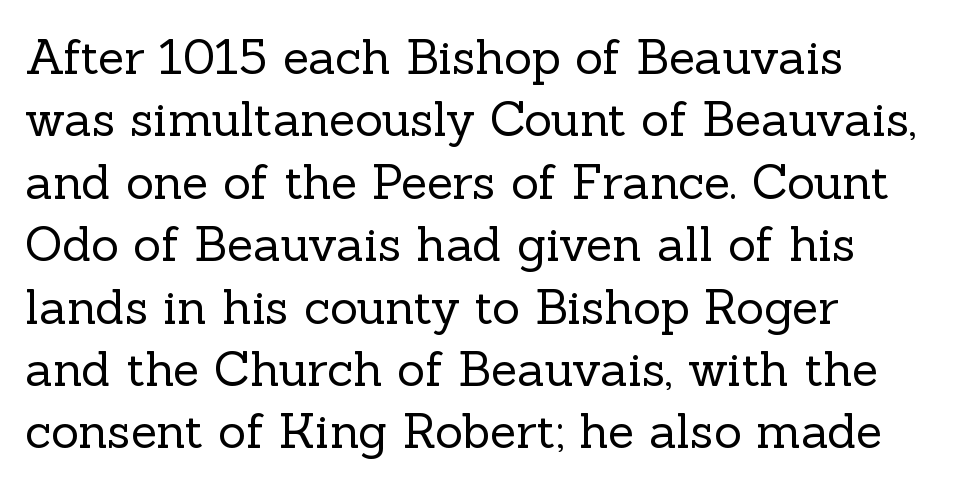
Q: Is the text bold? A: No.
Q: Is the text italic (slanted)? A: No, it is upright.
Q: Is the typeface a serif or a sans-serif typeface? A: Serif.
Q: Is the text underlined? A: No.
Q: How is the paragraph aligned? A: Left-aligned.
Q: Is the spacing between letters normal or unusually wide? A: Normal.
Q: Is the spacing between lines tight, normal or loose? A: Normal.
Q: Width (condensed, normal, or wide)? A: Normal.
Q: x-height? A: Medium.
Q: Monospaced? A: No.
